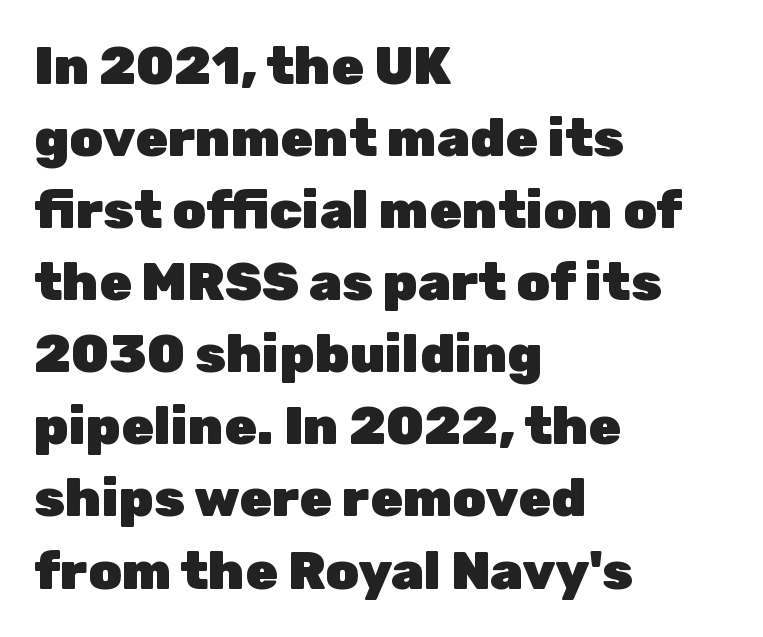
The vertical gap from one line to the next is medium. No italicization has been applied; the sample stays upright. The line texture is even and compact thanks to regular tracking. The compositor pushed each line to the left boundary. As a designer I'd log this as weight 700, bold. Typographically, this falls in the sans-serif category.
